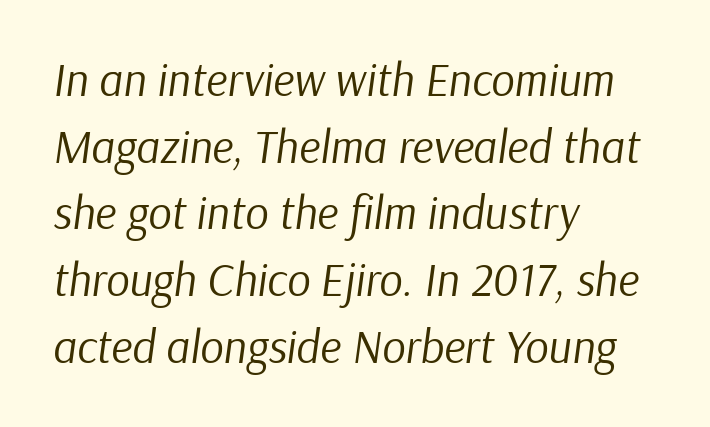
Q: Is the text bold? A: No.
Q: Is the text italic (slanted)? A: Yes, it leans right by about 9 degrees.
Q: Is the text underlined? A: No.
Q: How is the paragraph aligned? A: Left-aligned.
Q: Is the spacing between letters normal or unusually wide? A: Normal.
Q: Is the spacing between lines tight, normal or loose? A: Normal.
Q: Width (condensed, normal, or wide)? A: Normal.
Q: Stroke contrast? A: Low.
Q: x-height? A: Medium.
Q: Monospaced? A: No.
